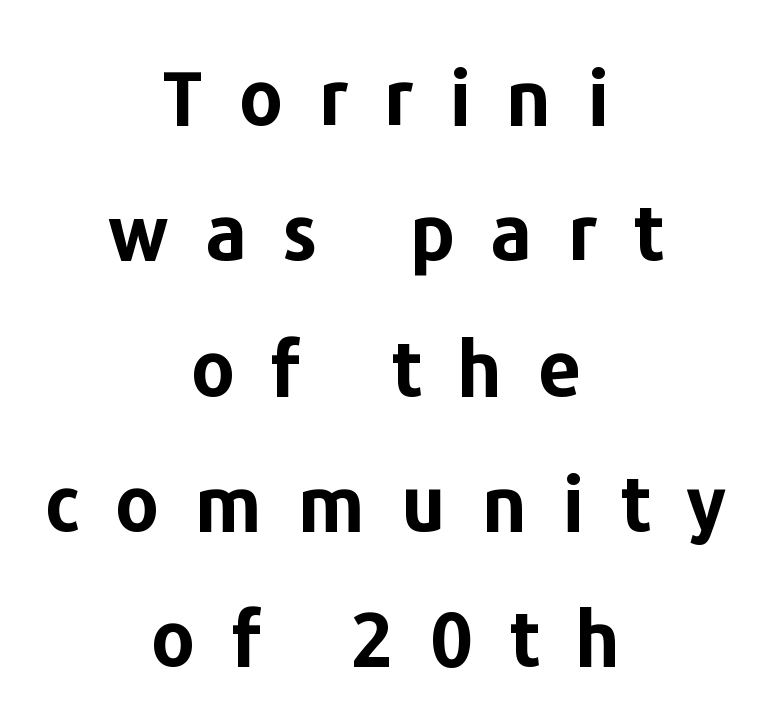
Q: Is the text bold? A: Yes.
Q: Is the text italic (slanted)? A: No, it is upright.
Q: Is the typeface a serif or a sans-serif typeface? A: Sans-serif.
Q: Is the text underlined? A: No.
Q: How is the paragraph aligned? A: Centered.
Q: Is the spacing between letters normal or unusually wide? A: Unusually wide.
Q: Width (condensed, normal, or wide)? A: Normal.
Q: Stroke contrast? A: Low.
Q: x-height? A: Medium.
Q: Monospaced? A: No.
